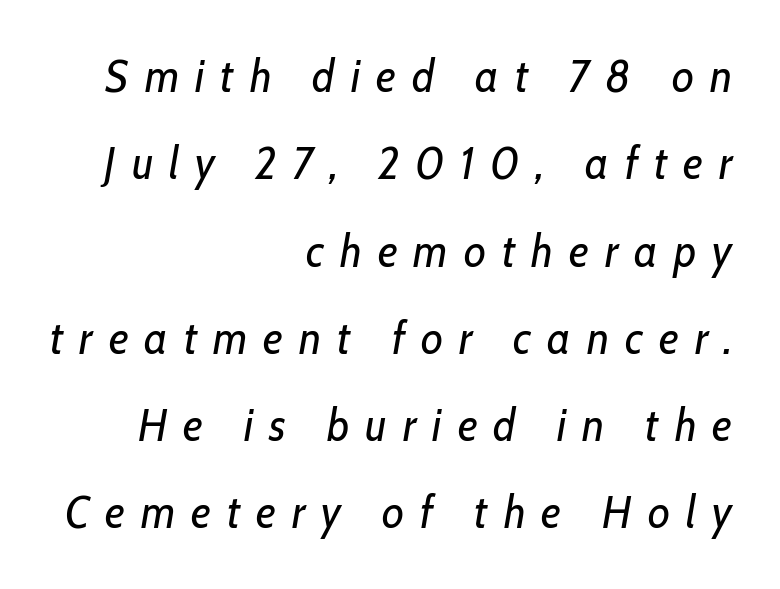
Slanted lettering throughout. Students, note that the glyphs here are deliberately spaced far apart. Weight: in the light-to-regular range. The setting favours the right margin, as signatures and pull-quotes sometimes do.
